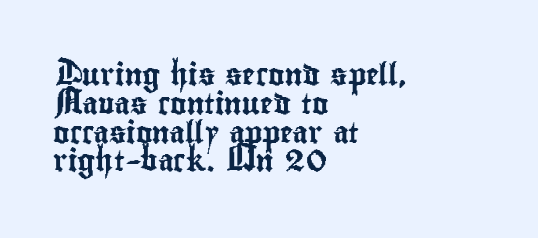
Q: Is the text italic (slanted)? A: No, it is upright.
Q: Is the text underlined? A: No.
Q: How is the paragraph aligned? A: Left-aligned.
Q: Is the spacing between letters normal or unusually wide? A: Normal.
Q: Is the spacing between lines tight, normal or loose? A: Normal.
